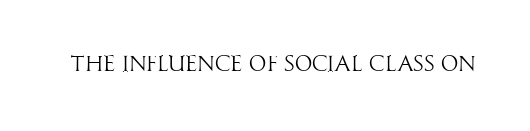
{"italic": "no", "bold": "no", "underline": "no", "letter_spacing": "normal", "letter_spacing_em": 0.0, "glyph_px": 22}
